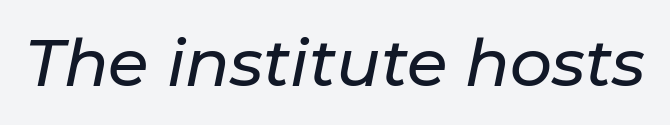
{"italic": "yes", "lean": "right", "slant_degrees": 11, "width": "normal", "stroke_contrast": "low", "x_height": "medium", "monospaced": "no", "underline": "no", "letter_spacing": "normal", "letter_spacing_em": 0.0, "glyph_px": 66}
